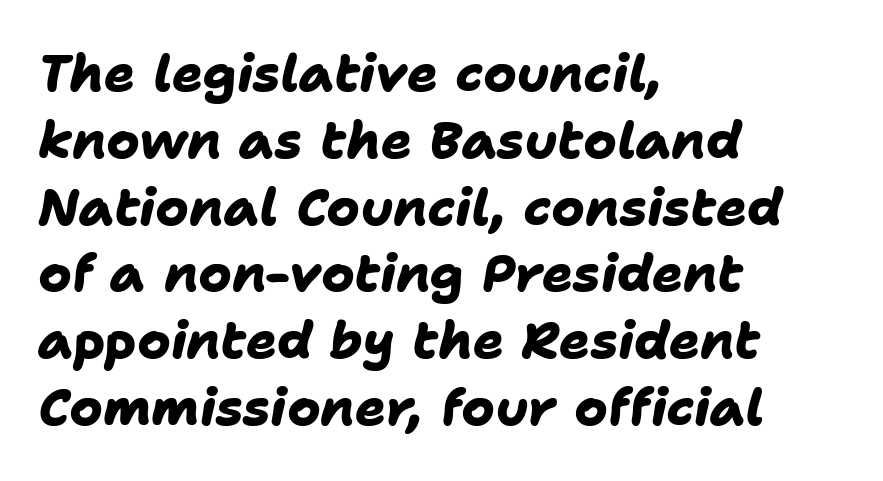
Q: Is the text bold? A: Yes.
Q: Is the typeface a serif or a sans-serif typeface? A: Sans-serif.
Q: Is the text underlined? A: No.
Q: How is the paragraph aligned? A: Left-aligned.
Q: Is the spacing between letters normal or unusually wide? A: Normal.
Q: Is the spacing between lines tight, normal or loose? A: Normal.
Q: Width (condensed, normal, or wide)? A: Normal.
Q: Stroke contrast? A: Low.
Q: x-height? A: Medium.
Q: Monospaced? A: No.
